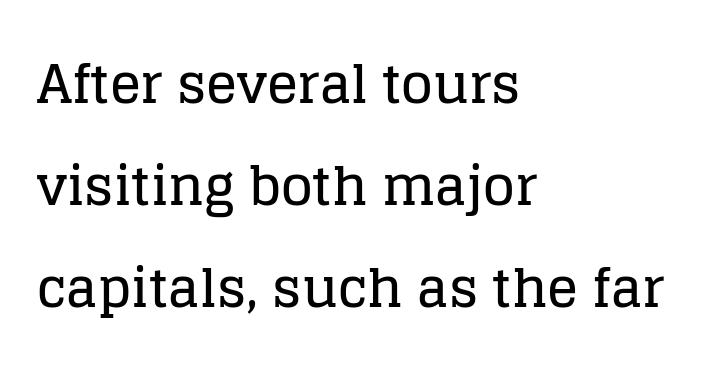
{"serif": "yes", "italic": "no", "width": "normal", "stroke_contrast": "low", "x_height": "large", "monospaced": "no", "underline": "no", "align": "left", "line_spacing": "loose", "line_spacing_ratio": 1.96, "letter_spacing": "normal", "letter_spacing_em": 0.0, "glyph_px": 52}
